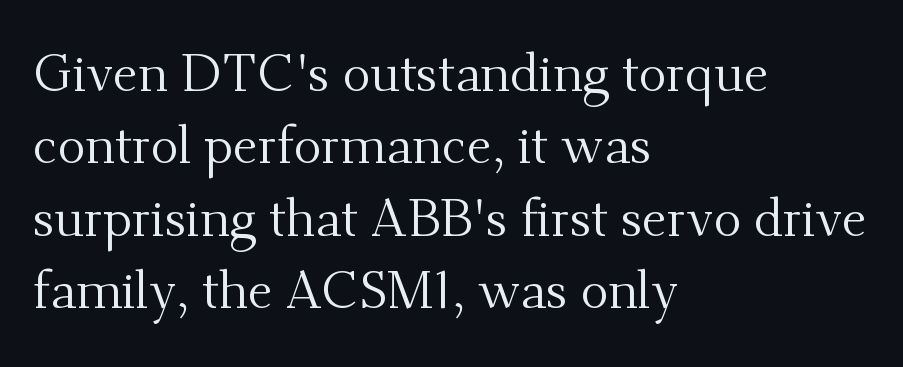
The image shows 52 px regular-weight serif type, upright; set left-aligned, normal line spacing (1.39x), normal letter spacing, not underlined; medium stroke contrast and a small x-height.
